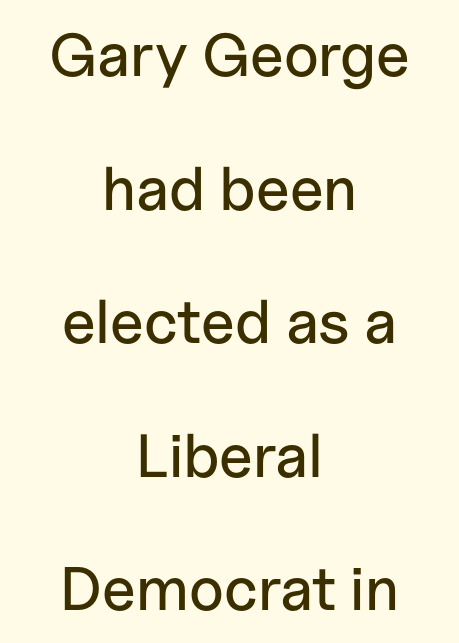
Q: Is the text italic (slanted)? A: No, it is upright.
Q: Is the typeface a serif or a sans-serif typeface? A: Sans-serif.
Q: Is the text underlined? A: No.
Q: How is the paragraph aligned? A: Centered.
Q: Is the spacing between letters normal or unusually wide? A: Normal.
Q: Is the spacing between lines tight, normal or loose? A: Loose.
Q: Width (condensed, normal, or wide)? A: Normal.
Q: Stroke contrast? A: Low.
Q: x-height? A: Medium.
Q: Monospaced? A: No.
